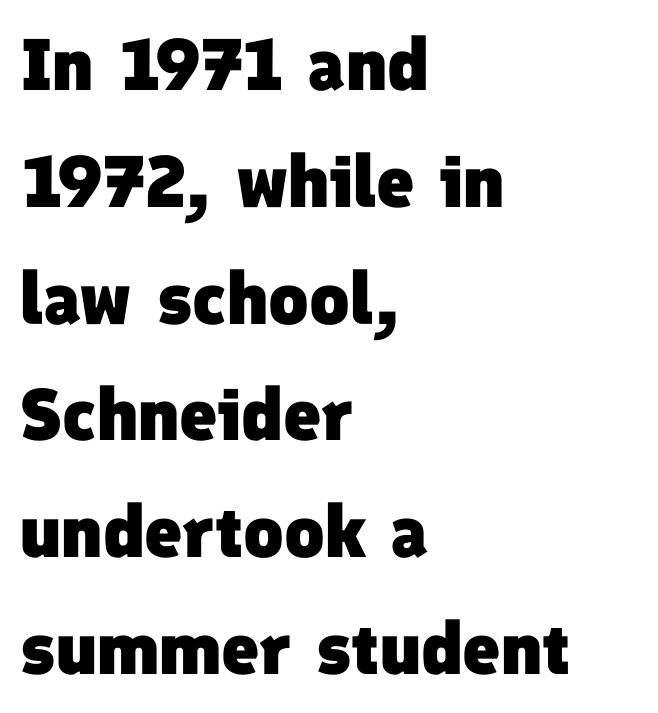
{"serif": "no", "bold": "yes", "weight": "heavy", "width": "normal", "stroke_contrast": "low", "x_height": "medium", "monospaced": "no", "underline": "no", "align": "left", "line_spacing": "normal", "line_spacing_ratio": 1.6, "letter_spacing": "normal", "letter_spacing_em": 0.0, "glyph_px": 73}
